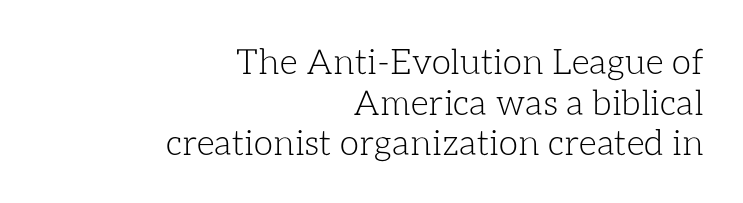
{"italic": "no", "bold": "no", "weight": "light", "width": "normal", "stroke_contrast": "low", "x_height": "medium", "monospaced": "no", "underline": "no", "align": "right", "line_spacing_ratio": 1.16, "letter_spacing": "normal", "letter_spacing_em": 0.0, "glyph_px": 35}
